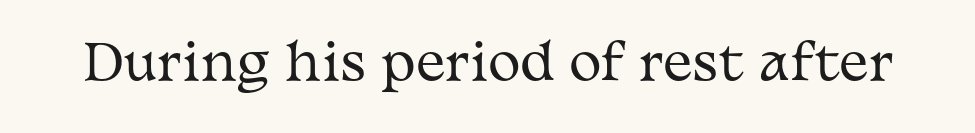
Q: Is the text bold? A: No.
Q: Is the text italic (slanted)? A: No, it is upright.
Q: Is the typeface a serif or a sans-serif typeface? A: Serif.
Q: Is the text underlined? A: No.
Q: Is the spacing between letters normal or unusually wide? A: Normal.
Q: Width (condensed, normal, or wide)? A: Wide.
Q: Stroke contrast? A: Medium.
Q: x-height? A: Medium.
Q: Monospaced? A: No.
